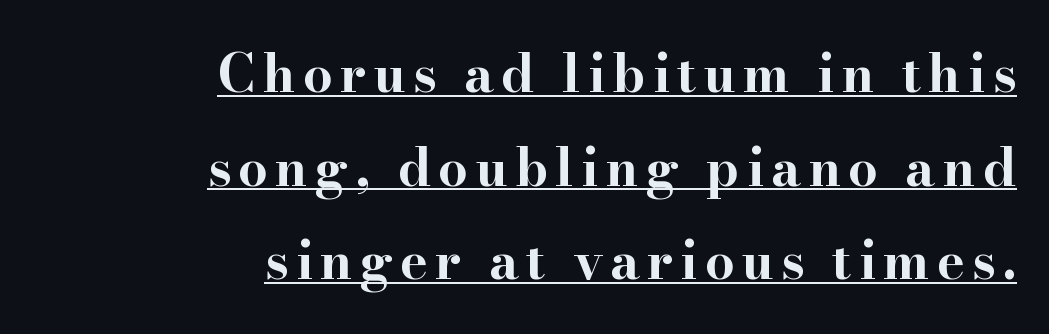
Teacher's note: observe the even right margin — that is flush-right alignment. Do the characters align in a grid? No, the font is proportional. The face used here appears with an underline applied. Serifs: yes, visible at the terminals of the letterforms. In terms of weight, the rendering is a true, heavy bold.
